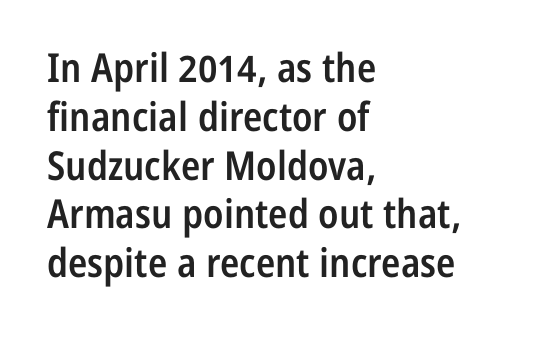
The image shows 40 px semibold, condensed sans-serif type, upright; set left-aligned, line spacing 1.22x, normal letter spacing, not underlined; low stroke contrast and a medium x-height.
